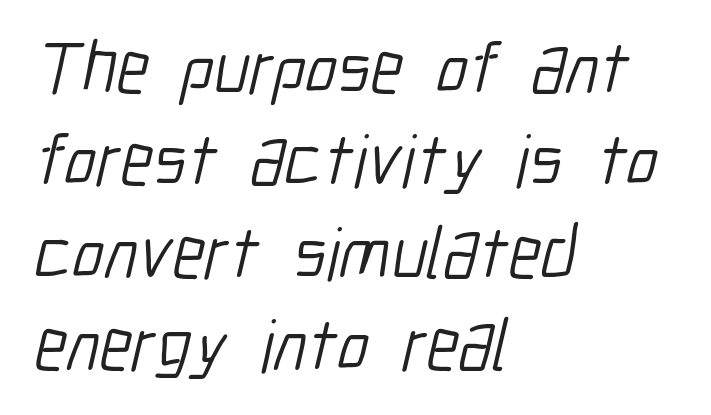
{"serif": "no", "bold": "no", "weight": "light", "width": "condensed", "stroke_contrast": "low", "x_height": "medium", "monospaced": "no", "underline": "no", "align": "left", "line_spacing": "normal", "line_spacing_ratio": 1.25, "letter_spacing": "normal", "letter_spacing_em": 0.0, "glyph_px": 74}
